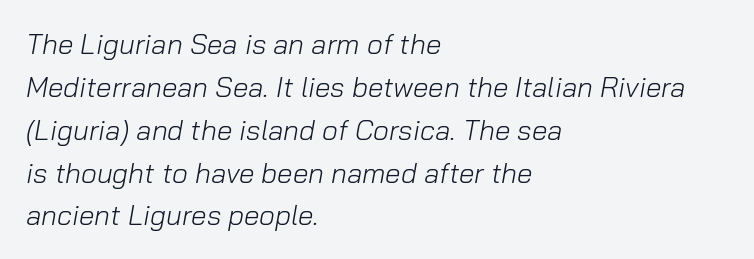
Q: Is the text bold? A: No.
Q: Is the text italic (slanted)? A: Yes, it leans right by about 10 degrees.
Q: Is the text underlined? A: No.
Q: How is the paragraph aligned? A: Left-aligned.
Q: Is the spacing between letters normal or unusually wide? A: Normal.
Q: Is the spacing between lines tight, normal or loose? A: Normal.
Q: Width (condensed, normal, or wide)? A: Normal.
Q: Stroke contrast? A: Low.
Q: x-height? A: Medium.
Q: Monospaced? A: No.
